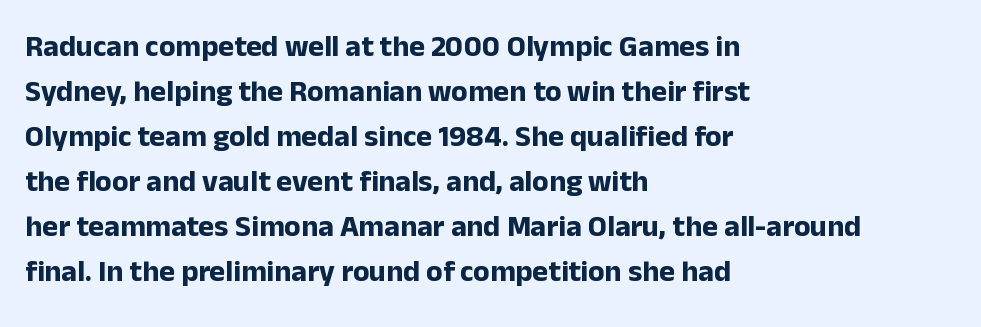
Any mark beneath the type? The region is blank. This is sans-serif lettering, the kind often seen on screens and signage. A dark, heavy texture on the line: the type is bold. The letterforms sit shoulder to shoulder at normal distance.
